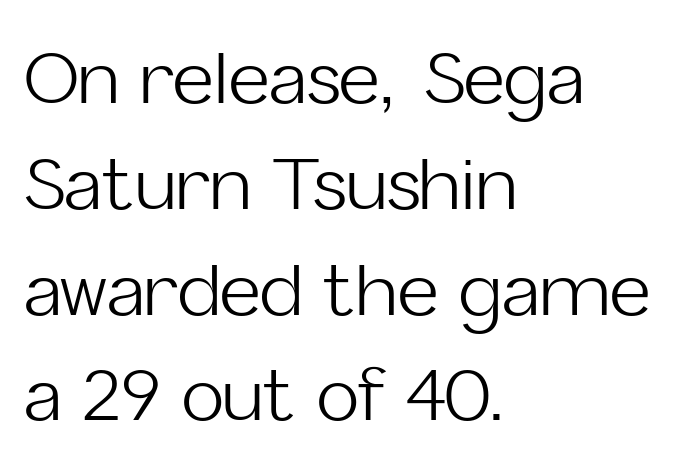
No feet cap the strokes, marking this as sans-serif type. Compared with typical paragraphs, the rows here are spaced about the same. The gaps between neighbouring characters are ordinary and unremarkable. One-word summary of the alignment: left. A typesetter would mark this as roman, not italic.
